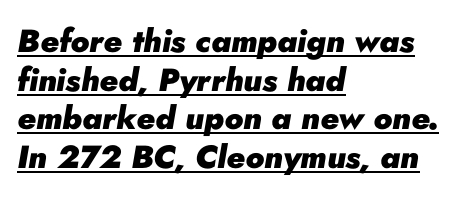
{"italic": "yes", "lean": "right", "slant_degrees": 10, "bold": "yes", "weight": "heavy", "width": "normal", "stroke_contrast": "low", "x_height": "small", "monospaced": "no", "underline": "yes", "align": "left", "line_spacing_ratio": 1.21, "letter_spacing": "normal", "letter_spacing_em": 0.0, "glyph_px": 32}
